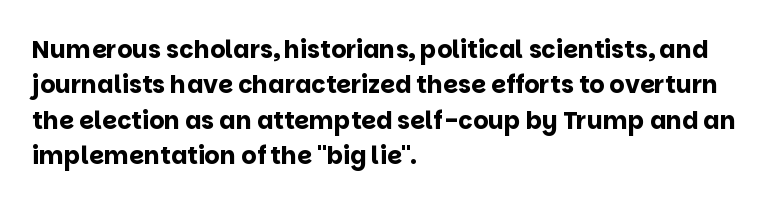
The baseline area is clear. Rendered with straight, roman letterforms. The face used here has the dense, thick strokes of a bold. One-word summary of the alignment: left.
